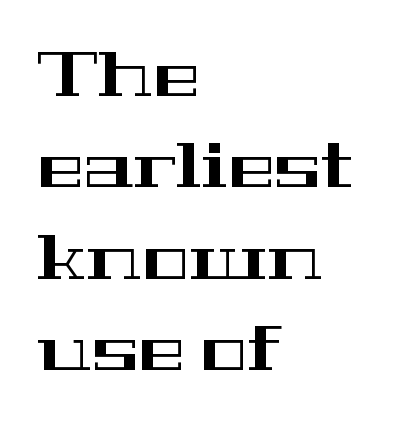
The image shows 63 px wide serif type, upright; set left-aligned, normal line spacing (1.45x), normal letter spacing, not underlined; high stroke contrast and a medium x-height.
